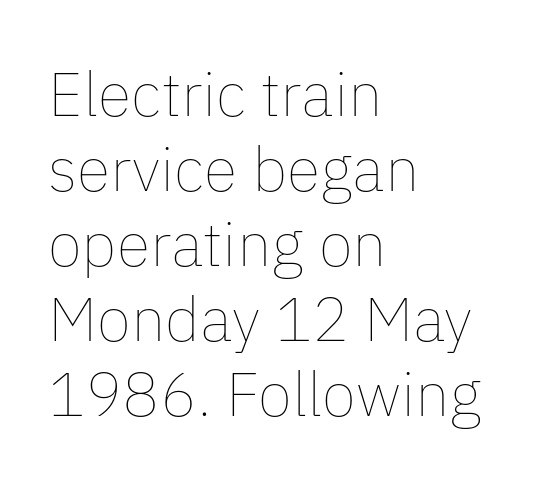
Each word holds together tightly as a unit, with standard inter-letter gaps. Varying glyph widths throughout — classic text-font behaviour. Characters remain perfectly vertical along every line. Descenders hang freely into open space. Weight: regular or lighter. These lines stack with their left ends in a neat column.
